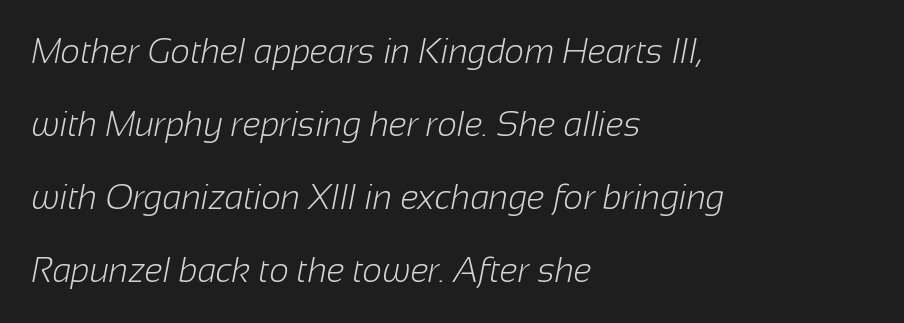
Horizontal alignment here is leftward, the default for most running prose. The string is rendered with underlining switched off. The face used here is proportionally spaced, like ordinary book or web type. The gaps between neighbouring characters are ordinary and unremarkable. The line-height multiplier appears high, well above default. The designer went with a sans here, leaving each stem footless.
